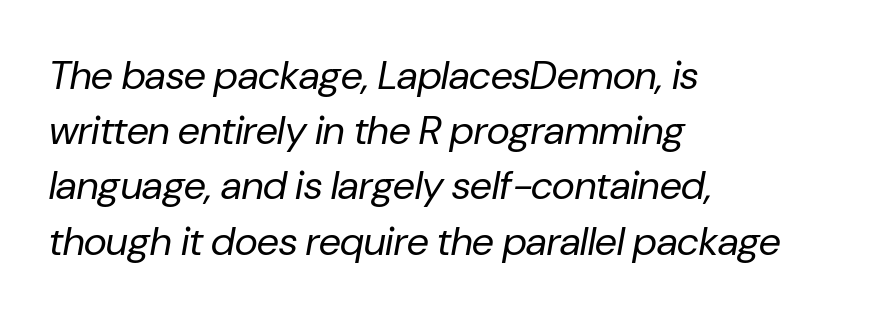
Q: Is the text bold? A: No.
Q: Is the text italic (slanted)? A: Yes, it leans right by about 10 degrees.
Q: Is the text underlined? A: No.
Q: How is the paragraph aligned? A: Left-aligned.
Q: Is the spacing between letters normal or unusually wide? A: Normal.
Q: Is the spacing between lines tight, normal or loose? A: Normal.
Q: Width (condensed, normal, or wide)? A: Normal.
Q: Stroke contrast? A: Low.
Q: x-height? A: Medium.
Q: Monospaced? A: No.
